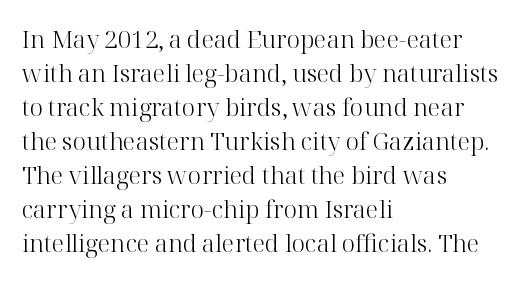
The image shows 24 px text type, upright; set left-aligned, normal line spacing (1.42x), normal letter spacing, not underlined.
